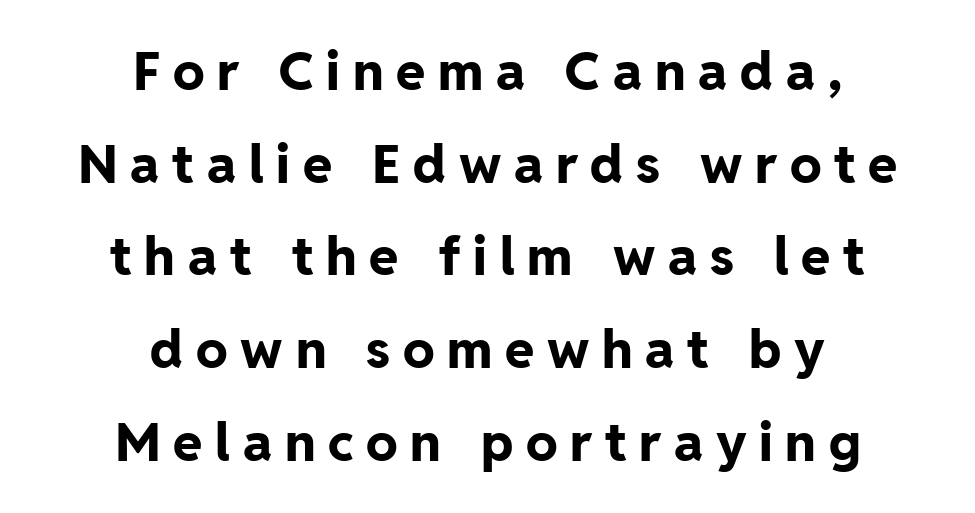
{"serif": "no", "italic": "no", "bold": "yes", "weight": "bold", "width": "normal", "stroke_contrast": "low", "x_height": "medium", "monospaced": "no", "underline": "no", "align": "center", "line_spacing_ratio": 1.75, "letter_spacing": "wide", "letter_spacing_em": 0.24, "glyph_px": 53}
